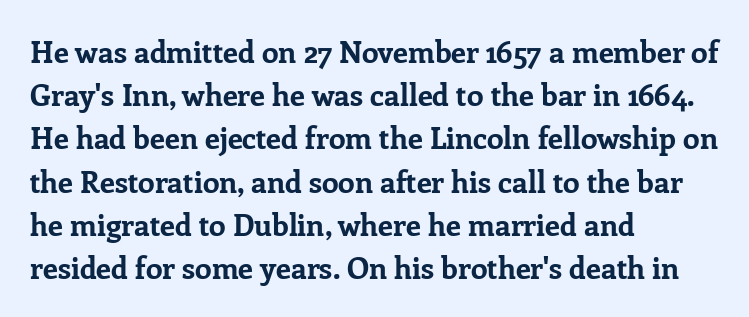
{"serif": "yes", "italic": "no", "bold": "yes", "weight": "bold", "width": "normal", "stroke_contrast": "low", "x_height": "medium", "monospaced": "no", "underline": "no", "align": "left", "line_spacing": "normal", "line_spacing_ratio": 1.44, "letter_spacing": "normal", "letter_spacing_em": 0.0, "glyph_px": 30}
